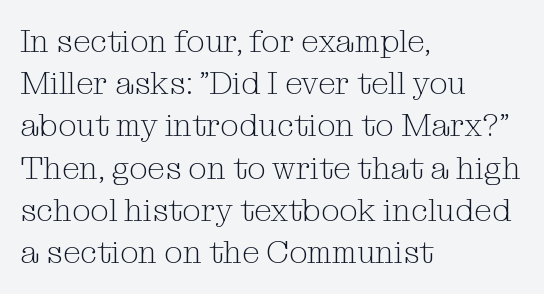
Q: Is the text bold? A: No.
Q: Is the text italic (slanted)? A: No, it is upright.
Q: Is the typeface a serif or a sans-serif typeface? A: Serif.
Q: Is the text underlined? A: No.
Q: How is the paragraph aligned? A: Left-aligned.
Q: Is the spacing between letters normal or unusually wide? A: Normal.
Q: Is the spacing between lines tight, normal or loose? A: Normal.
Q: Width (condensed, normal, or wide)? A: Normal.
Q: Stroke contrast? A: Medium.
Q: x-height? A: Medium.
Q: Monospaced? A: No.
